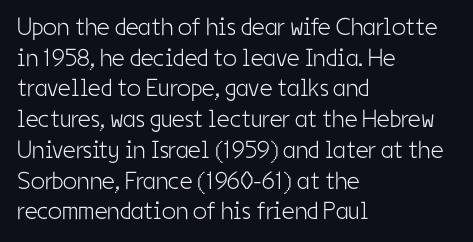
The letters look calm and open, with moderate or lighter stems. Descenders are the only things crossing below the line. Left-aligned paragraph, ragged on the right. Short note: letters normally spaced.
